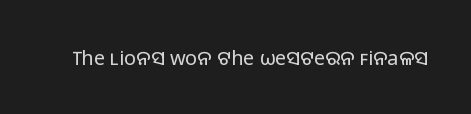
Q: Is the text bold? A: No.
Q: Is the text italic (slanted)? A: No, it is upright.
Q: Is the text underlined? A: No.
Q: Is the spacing between letters normal or unusually wide? A: Normal.
